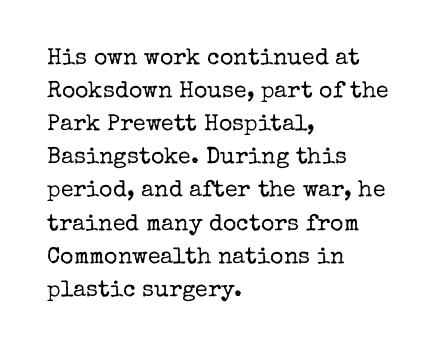
Q: Is the text bold? A: No.
Q: Is the text italic (slanted)? A: No, it is upright.
Q: Is the text underlined? A: No.
Q: How is the paragraph aligned? A: Left-aligned.
Q: Is the spacing between letters normal or unusually wide? A: Normal.
Q: Is the spacing between lines tight, normal or loose? A: Normal.
